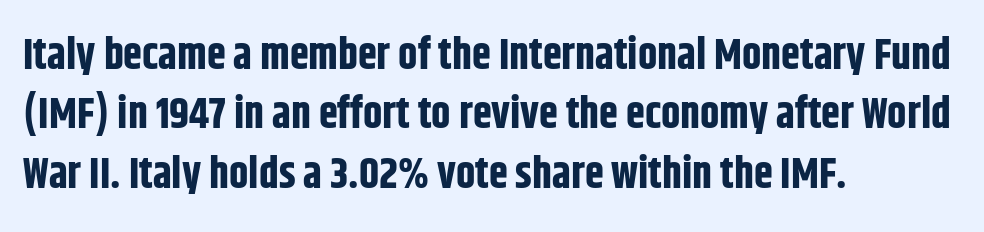
Font category for this specimen: sans-serif. Between one letter and the next there's only the usual sliver of space. Descender tails drop into unmarked territory. If you drew a line through each stem, it would be perfectly vertical. This sample is left-justified, so line endings fall wherever the words run out. The passage shown is typed in a proportional face where columns would drift.
